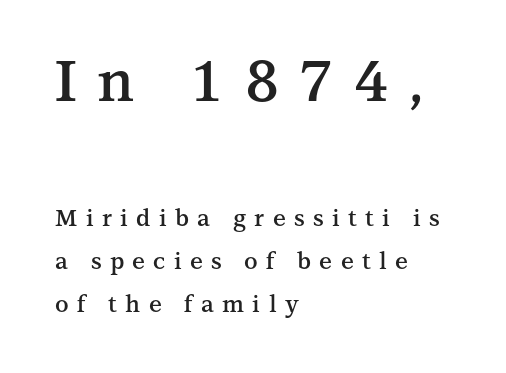
{"serif": "yes", "italic": "no", "bold": "semi", "weight": "semibold", "width": "normal", "stroke_contrast": "medium", "x_height": "medium", "monospaced": "no", "underline": "no", "align": "left", "line_spacing_ratio": 1.87, "letter_spacing": "wide", "letter_spacing_em": 0.36, "larger_block": "first", "size_ratio": 2.48, "glyph_px": 57}
